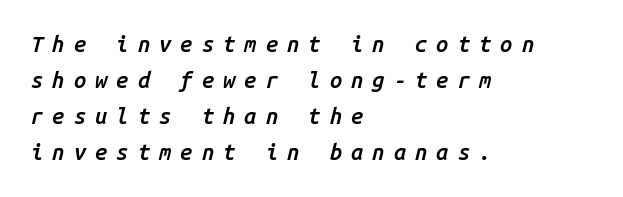
A typesetter would call this heavily tracked-out type. The rag falls on the right side of this text block. The rendering applies a slant to the glyphs. The leading is moderate, giving the passage an even texture. A bit beefed up — I'd call it semibold rather than bold.
